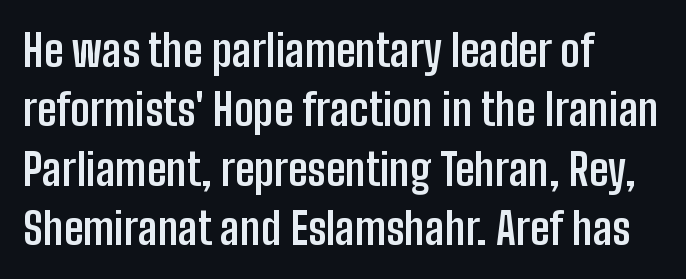
The image shows 44 px semibold, condensed sans-serif type, upright; set left-aligned, normal line spacing (1.35x), normal letter spacing, not underlined; low stroke contrast and a medium x-height.
